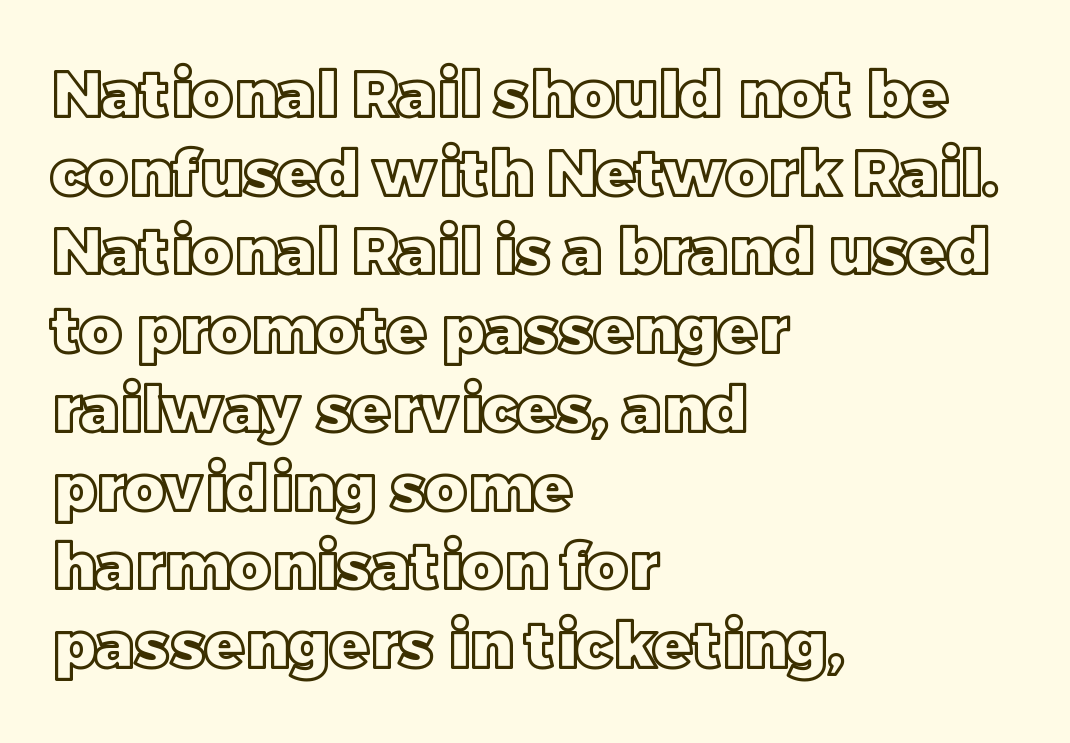
{"italic": "no", "width": "normal", "x_height": "large", "monospaced": "no", "underline": "no", "align": "left", "line_spacing_ratio": 1.23, "letter_spacing": "normal", "letter_spacing_em": 0.0, "glyph_px": 64}
